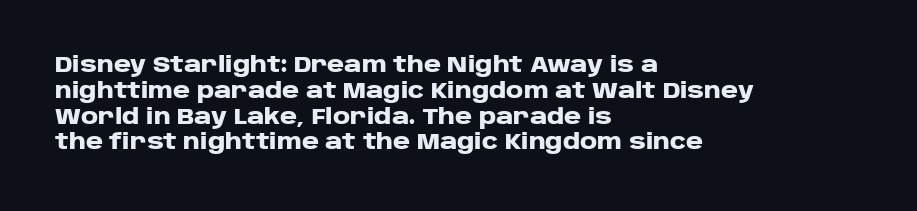
Q: Is the text bold? A: Yes.
Q: Is the text italic (slanted)? A: No, it is upright.
Q: Is the text underlined? A: No.
Q: How is the paragraph aligned? A: Left-aligned.
Q: Is the spacing between letters normal or unusually wide? A: Normal.
